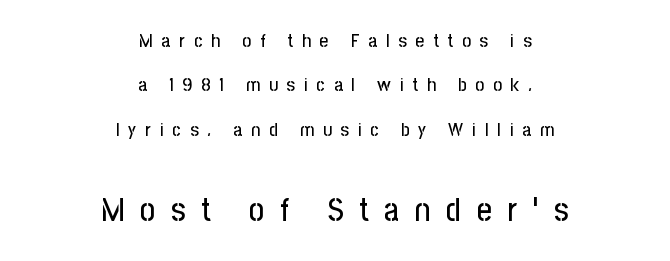
Each letter keeps its own natural width here, so spacing adapts to shape. Short and long lines alike share a common midpoint. No word sits above an underline. Check where the strokes stop: nothing finishes them off — pure sans. Leading: increased. The passage shown begins with its smaller block and ends with its larger one.
